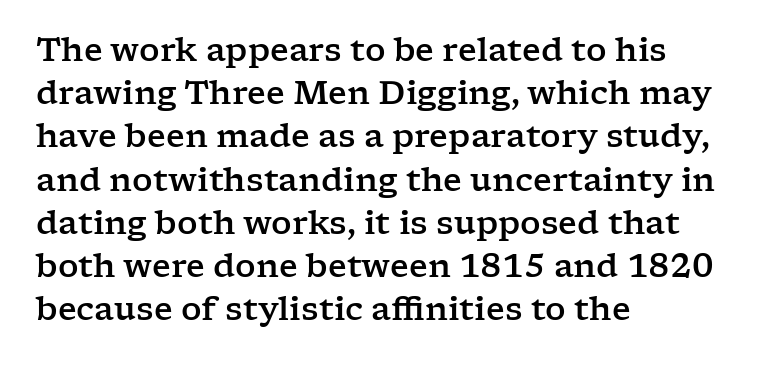
Horizontally, the lines are justified to the leading edge only. Interline gaps are of average width in this sample. A roman cut, with each character standing at attention. Is this a fixed-width face? No — the glyphs have proportional, varying widths.
